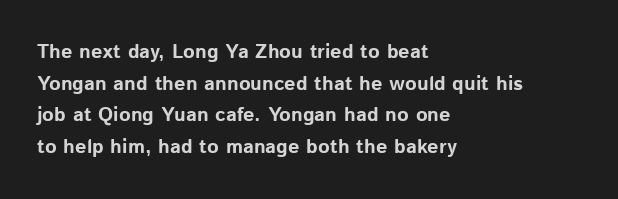
{"italic": "no", "bold": "yes", "underline": "no", "align": "left", "line_spacing": "normal", "line_spacing_ratio": 1.58, "letter_spacing": "normal", "letter_spacing_em": 0.0, "glyph_px": 20}
